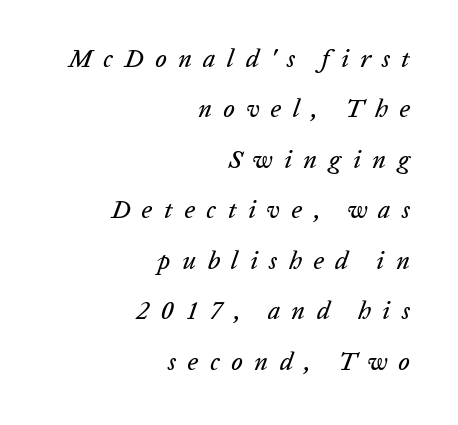
Q: Is the text italic (slanted)? A: Yes, it leans right by about 20 degrees.
Q: Is the text underlined? A: No.
Q: How is the paragraph aligned? A: Right-aligned.
Q: Is the spacing between letters normal or unusually wide? A: Unusually wide.
Q: Is the spacing between lines tight, normal or loose? A: Loose.
